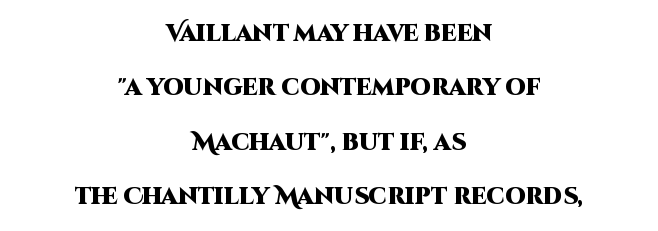
Q: Is the text bold? A: Yes.
Q: Is the text italic (slanted)? A: No, it is upright.
Q: Is the text underlined? A: No.
Q: How is the paragraph aligned? A: Centered.
Q: Is the spacing between letters normal or unusually wide? A: Normal.
Q: Is the spacing between lines tight, normal or loose? A: Loose.
